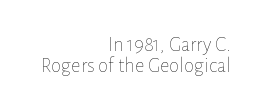
Q: Is the text bold? A: No.
Q: Is the text italic (slanted)? A: No, it is upright.
Q: Is the text underlined? A: No.
Q: How is the paragraph aligned? A: Right-aligned.
Q: Is the spacing between letters normal or unusually wide? A: Normal.
Q: Is the spacing between lines tight, normal or loose? A: Tight.
